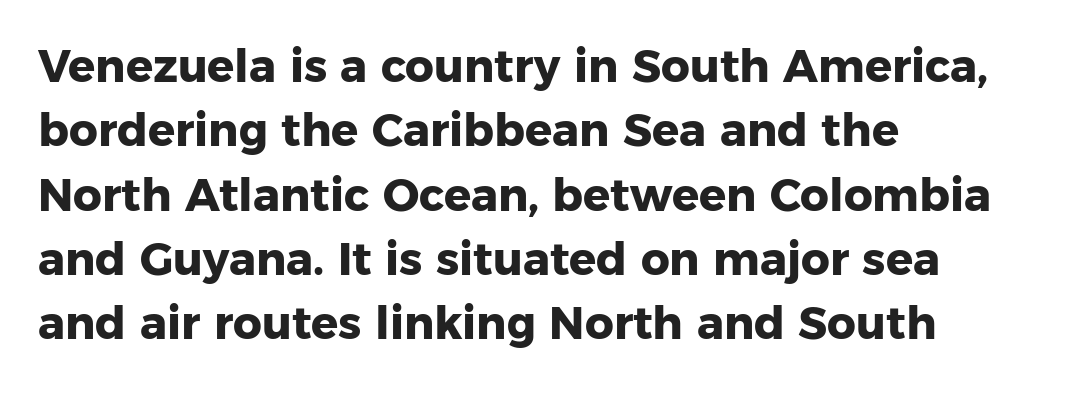
{"serif": "no", "italic": "no", "bold": "yes", "weight": "heavy", "width": "normal", "stroke_contrast": "low", "x_height": "medium", "monospaced": "no", "underline": "no", "align": "left", "line_spacing": "normal", "line_spacing_ratio": 1.43, "letter_spacing": "normal", "letter_spacing_em": 0.0, "glyph_px": 45}
